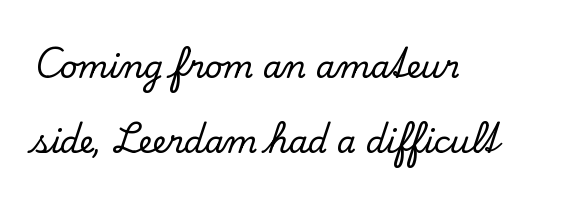
{"serif": "yes", "width": "normal", "stroke_contrast": "low", "x_height": "small", "monospaced": "no", "underline": "no", "align": "left", "line_spacing": "loose", "line_spacing_ratio": 2.41, "letter_spacing": "normal", "letter_spacing_em": 0.0, "glyph_px": 31}
